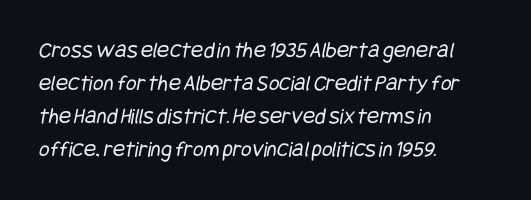
Is the stroke heavy? The answer is a plain regular-or-lighter. A bare baseline throughout the passage. Each line starts at the same left margin while the right side varies. Here the glyphs are tracked normally, forming tight word shapes.
